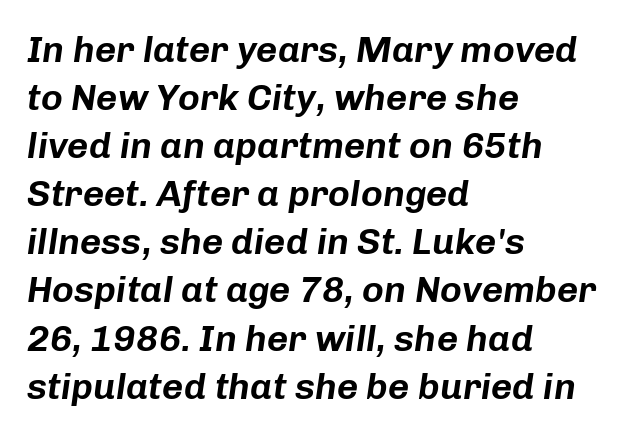
Q: Is the text italic (slanted)? A: Yes, it leans right by about 8 degrees.
Q: Is the text underlined? A: No.
Q: How is the paragraph aligned? A: Left-aligned.
Q: Is the spacing between letters normal or unusually wide? A: Normal.
Q: Is the spacing between lines tight, normal or loose? A: Normal.
Q: Width (condensed, normal, or wide)? A: Normal.
Q: Stroke contrast? A: Low.
Q: x-height? A: Medium.
Q: Monospaced? A: No.
